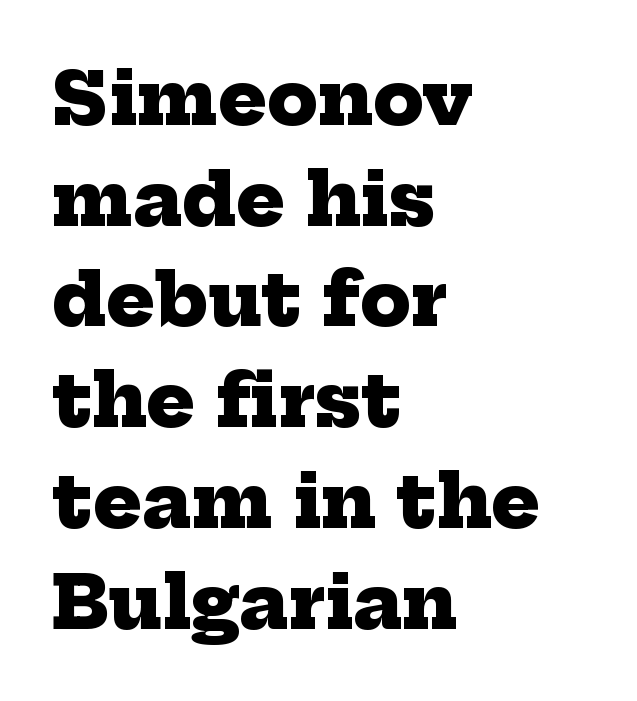
Honestly, there is no underline to notice here at all. Are there feet on the stems? There are — it's a serif. Tracking value appears to be zero — textbook default spacing. Character widths vary here, with narrow letters taking less room than wide ones.
